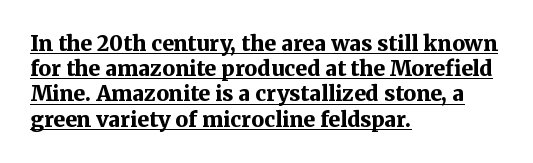
{"italic": "no", "bold": "yes", "underline": "yes", "align": "left", "line_spacing_ratio": 1.2, "letter_spacing": "normal", "letter_spacing_em": 0.0, "glyph_px": 21}
